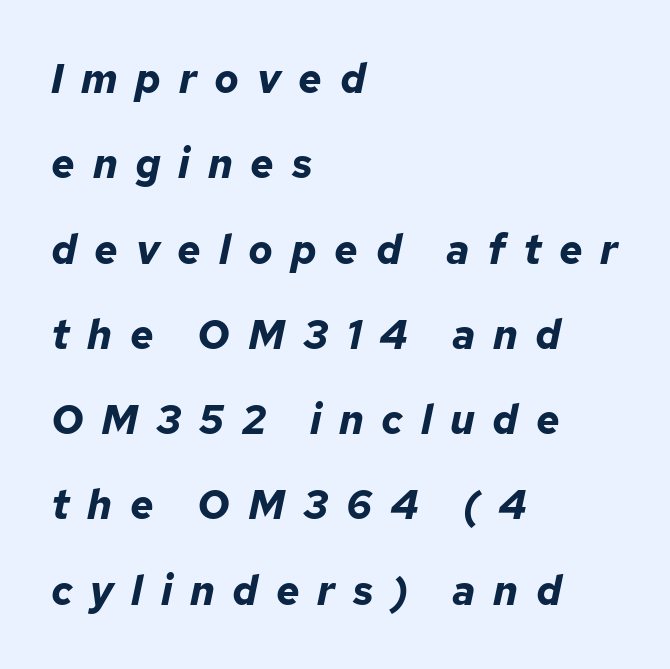
The image shows 41 px bold type, italic (leaning right); set left-aligned, loose line spacing (2.08x), unusually wide letter spacing (+0.43 em), not underlined; low stroke contrast and a medium x-height.
